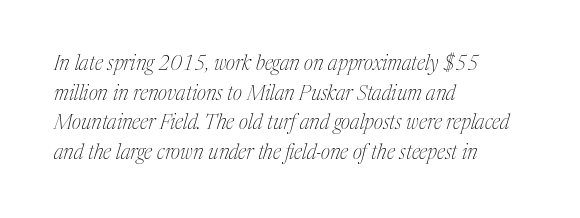
The line-height multiplier appears to be the usual default. Look at the tracking — it's just the regular setting, nothing added. Underlining? Definitely not there. The letters look calm and open, with moderate or lighter stems. Visually the block forms a straight wall on the left and a jagged coastline on the right. Notice how the stems are inclined rather than vertical — that's the hallmark of italics.
